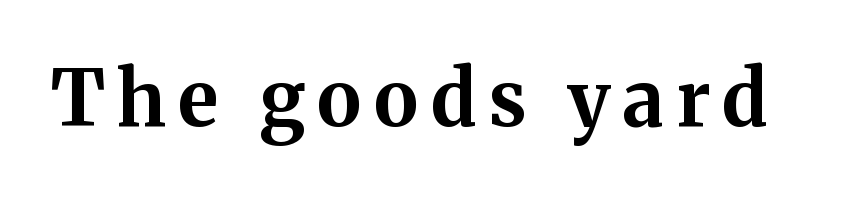
The image shows 77 px bold serif type, upright; set not underlined; medium stroke contrast and a medium x-height.
